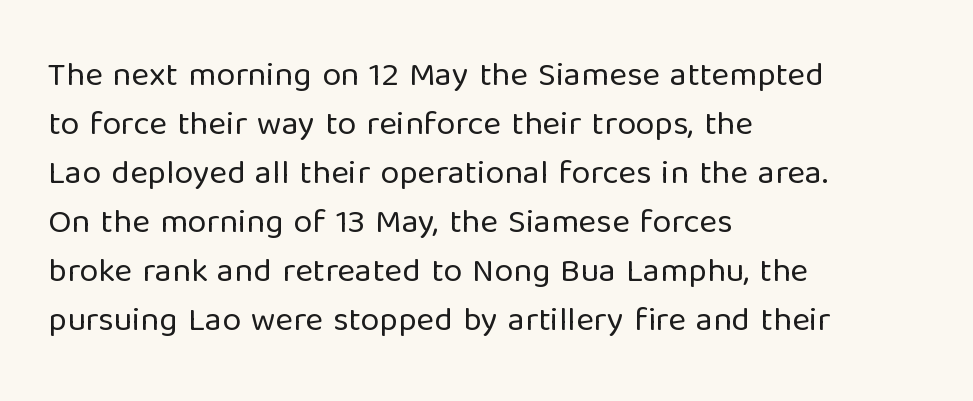
Q: Is the text bold? A: No.
Q: Is the text italic (slanted)? A: No, it is upright.
Q: Is the typeface a serif or a sans-serif typeface? A: Sans-serif.
Q: Is the text underlined? A: No.
Q: How is the paragraph aligned? A: Left-aligned.
Q: Is the spacing between letters normal or unusually wide? A: Normal.
Q: Is the spacing between lines tight, normal or loose? A: Normal.
Q: Width (condensed, normal, or wide)? A: Normal.
Q: Stroke contrast? A: Low.
Q: x-height? A: Medium.
Q: Monospaced? A: No.
